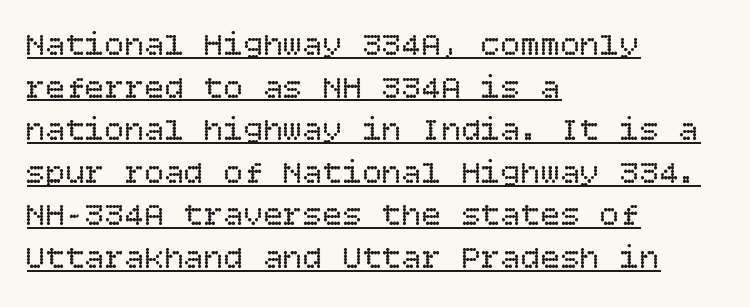
Q: Is the text bold? A: No.
Q: Is the text italic (slanted)? A: No, it is upright.
Q: Is the text underlined? A: Yes.
Q: How is the paragraph aligned? A: Left-aligned.
Q: Is the spacing between letters normal or unusually wide? A: Normal.
Q: Is the spacing between lines tight, normal or loose? A: Normal.
Q: Width (condensed, normal, or wide)? A: Normal.
Q: Stroke contrast? A: Low.
Q: x-height? A: Large.
